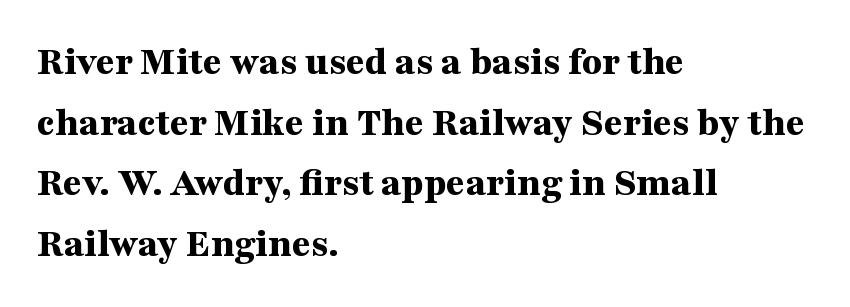
Q: Is the text bold? A: Yes.
Q: Is the text italic (slanted)? A: No, it is upright.
Q: Is the typeface a serif or a sans-serif typeface? A: Serif.
Q: Is the text underlined? A: No.
Q: How is the paragraph aligned? A: Left-aligned.
Q: Is the spacing between letters normal or unusually wide? A: Normal.
Q: Is the spacing between lines tight, normal or loose? A: Normal.
Q: Width (condensed, normal, or wide)? A: Wide.
Q: Stroke contrast? A: Medium.
Q: x-height? A: Medium.
Q: Monospaced? A: No.
